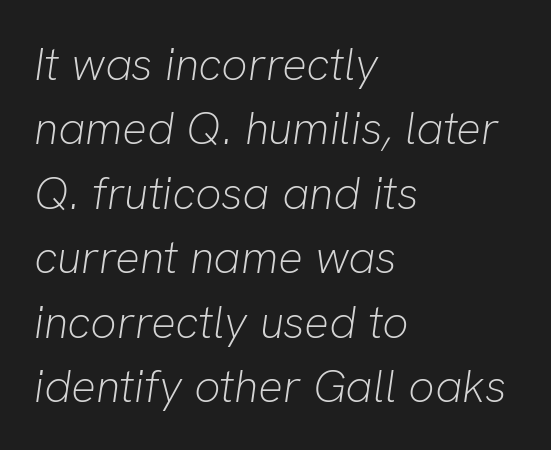
The image shows 46 px light type, italic (leaning right); set left-aligned, normal line spacing (1.4x), normal letter spacing, not underlined; low stroke contrast and a medium x-height.
